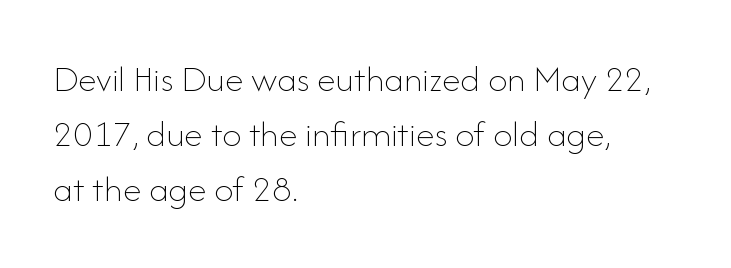
{"italic": "no", "bold": "no", "weight": "thin", "width": "normal", "stroke_contrast": "low", "x_height": "small", "monospaced": "no", "underline": "no", "align": "left", "line_spacing": "normal", "line_spacing_ratio": 1.45, "letter_spacing": "normal", "letter_spacing_em": 0.0, "glyph_px": 38}
